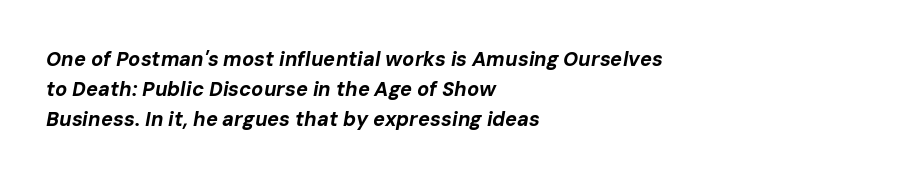
Italic? Definitely — the glyphs are oblique. A classic flush-left, rag-right setting is used for this passage. The horizontal fit of the characters is conventional and even. The words here are not underlined. The passage shown stacks its lines at a standard gap. Plenty of ink on the page — the face is bold.
